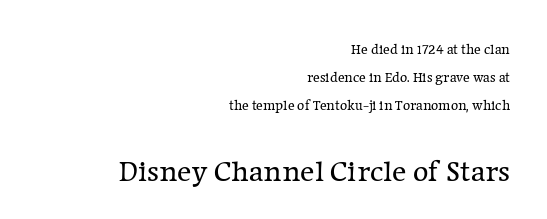
{"serif": "yes", "italic": "no", "bold": "no", "weight": "regular", "width": "normal", "stroke_contrast": "low", "x_height": "medium", "monospaced": "no", "underline": "no", "align": "right", "line_spacing": "loose", "line_spacing_ratio": 2.01, "letter_spacing": "normal", "letter_spacing_em": 0.0, "larger_block": "second", "size_ratio": 2.14, "glyph_px": 30}
